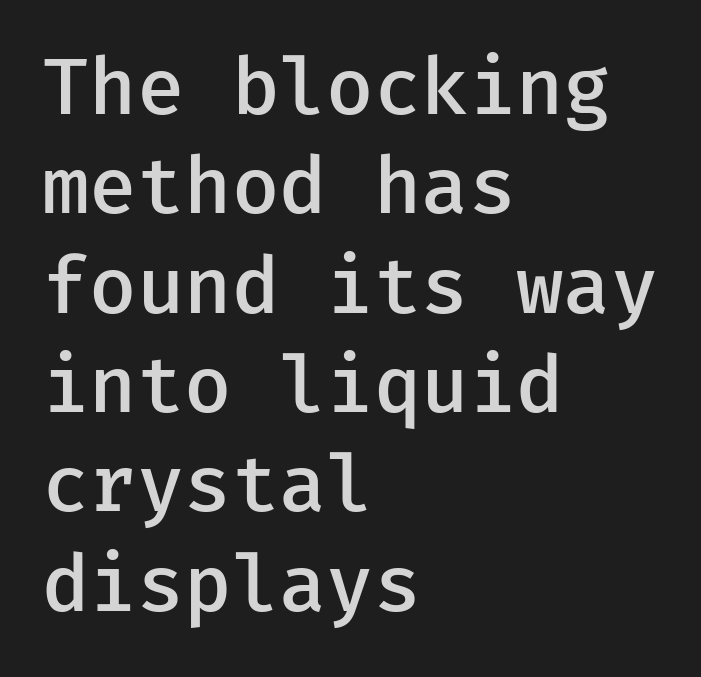
The image shows 77 px semibold sans-serif type, upright; set left-aligned, normal line spacing (1.29x), normal letter spacing, not underlined; low stroke contrast and a medium x-height.
